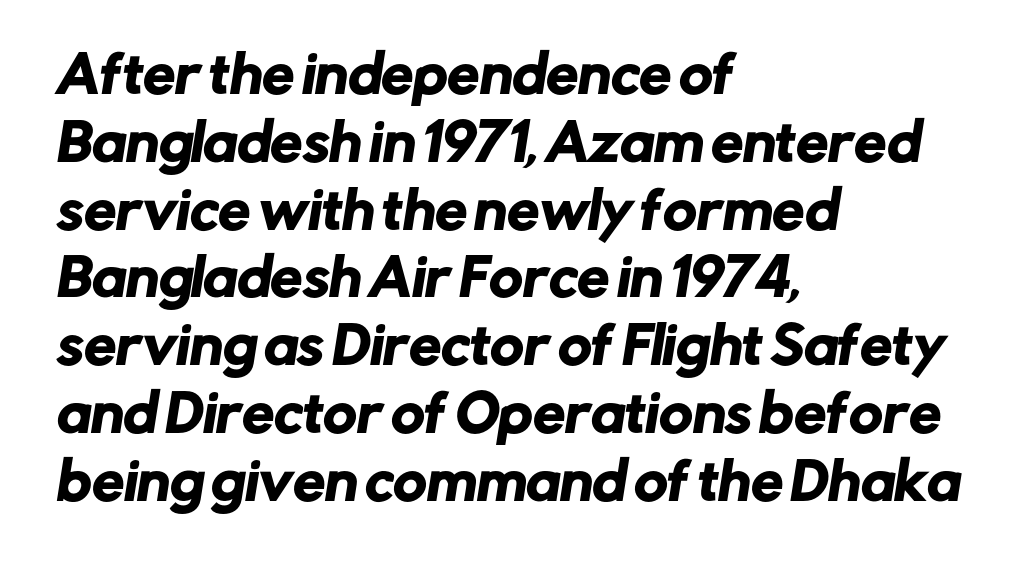
The image shows 51 px sans-serif type; set left-aligned, normal line spacing (1.33x), normal letter spacing, not underlined; low stroke contrast and a medium x-height.
